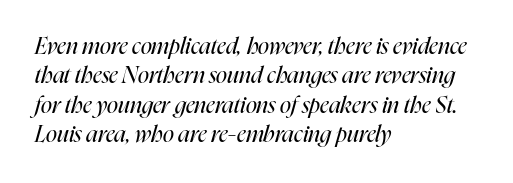
Q: Is the text bold? A: No.
Q: Is the text italic (slanted)? A: Yes, it leans right by about 16 degrees.
Q: Is the text underlined? A: No.
Q: How is the paragraph aligned? A: Left-aligned.
Q: Is the spacing between letters normal or unusually wide? A: Normal.
Q: Is the spacing between lines tight, normal or loose? A: Normal.
